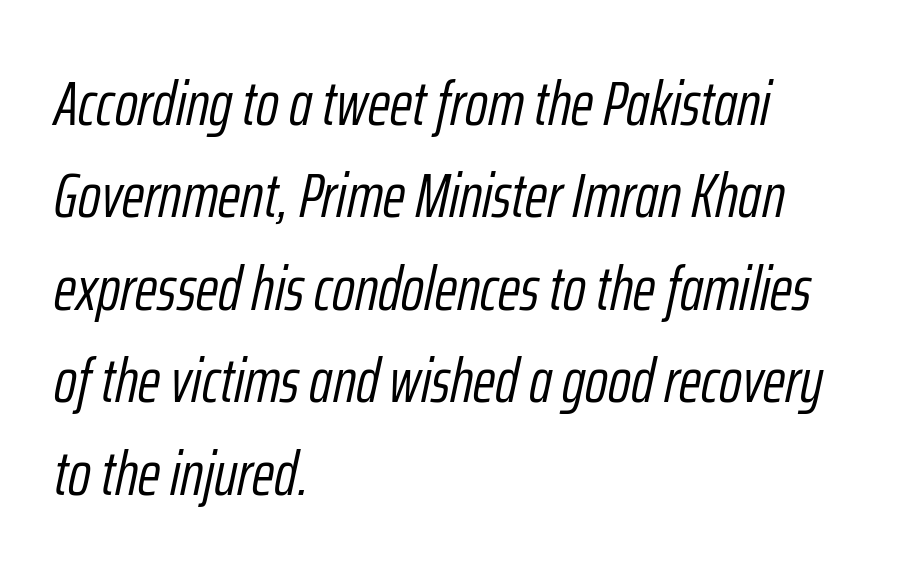
There's an unmistakable incline to the writing here. Letters rest on an invisible, unmarked baseline. Summary of vertical rhythm: regular, with standard interline spacing. Think standard paragraph weight, or any step lighter than that. The passage is arranged the way most books set body copy — flush left.
